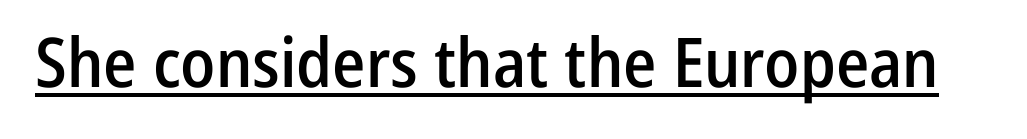
{"serif": "no", "italic": "no", "bold": "semi", "weight": "semibold", "width": "condensed", "stroke_contrast": "low", "x_height": "medium", "monospaced": "no", "underline": "yes", "letter_spacing": "normal", "letter_spacing_em": 0.0, "glyph_px": 68}
